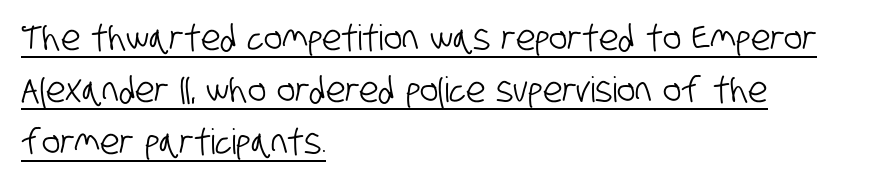
Q: Is the typeface a serif or a sans-serif typeface? A: Sans-serif.
Q: Is the text underlined? A: Yes.
Q: How is the paragraph aligned? A: Left-aligned.
Q: Is the spacing between letters normal or unusually wide? A: Normal.
Q: Is the spacing between lines tight, normal or loose? A: Normal.
Q: Width (condensed, normal, or wide)? A: Condensed.
Q: Stroke contrast? A: Low.
Q: x-height? A: Large.
Q: Monospaced? A: No.
